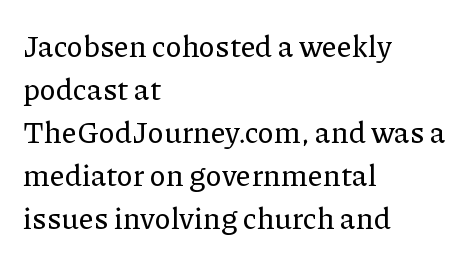
{"serif": "yes", "italic": "no", "width": "normal", "stroke_contrast": "low", "x_height": "medium", "monospaced": "no", "underline": "no", "align": "left", "line_spacing": "normal", "line_spacing_ratio": 1.43, "letter_spacing": "normal", "letter_spacing_em": 0.0, "glyph_px": 30}
